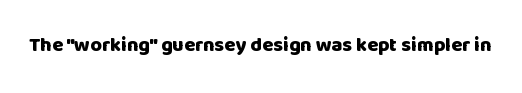
The rendering keeps characters at their native spacing. Underlining? Definitely not there. Nope, not italic — everything's standing straight. Set as a true bold cut, around the 700 mark.
